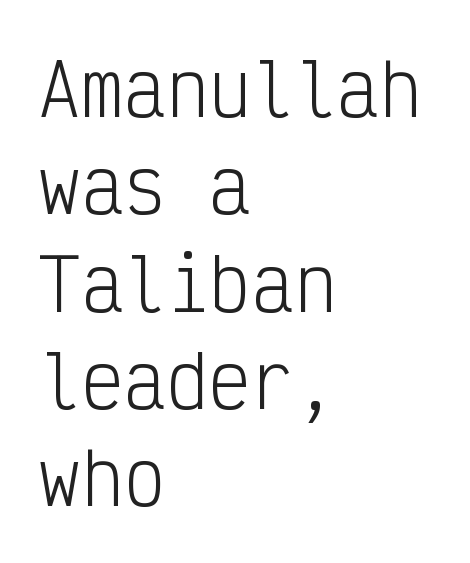
Q: Is the text bold? A: No.
Q: Is the text italic (slanted)? A: No, it is upright.
Q: Is the typeface a serif or a sans-serif typeface? A: Sans-serif.
Q: Is the text underlined? A: No.
Q: How is the paragraph aligned? A: Left-aligned.
Q: Is the spacing between letters normal or unusually wide? A: Normal.
Q: Is the spacing between lines tight, normal or loose? A: Normal.
Q: Width (condensed, normal, or wide)? A: Condensed.
Q: Stroke contrast? A: Low.
Q: x-height? A: Medium.
Q: Monospaced? A: Yes.
